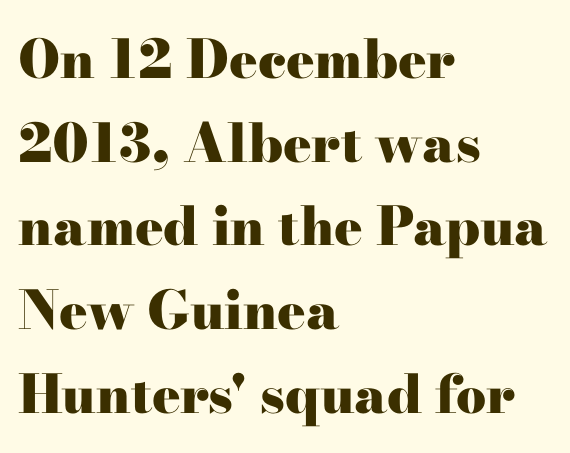
{"serif": "yes", "italic": "no", "bold": "yes", "weight": "heavy", "width": "wide", "stroke_contrast": "high", "x_height": "small", "monospaced": "no", "underline": "no", "align": "left", "line_spacing": "normal", "line_spacing_ratio": 1.58, "letter_spacing": "normal", "letter_spacing_em": 0.0, "glyph_px": 53}
